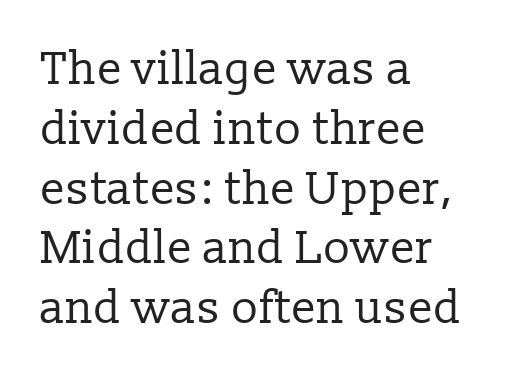
The font family rendered here belongs to the serif group. The leading is moderate, giving the passage an even texture. Clear beneath every line of the passage. Default kerning and tracking; the words read as compact shapes. The lettering stays uniformly vertical, giving the passage a roman look. Summary of weight: not heavy and not bold.
